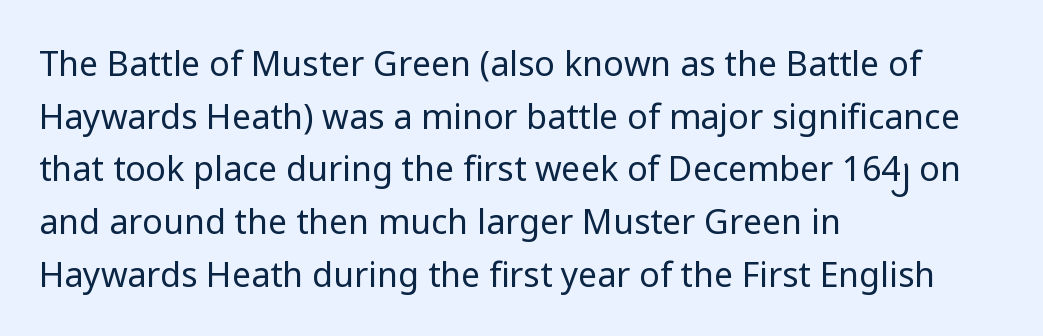
{"serif": "no", "italic": "no", "bold": "no", "weight": "regular", "width": "normal", "stroke_contrast": "low", "x_height": "medium", "monospaced": "no", "underline": "no", "align": "left", "line_spacing": "normal", "line_spacing_ratio": 1.55, "letter_spacing": "normal", "letter_spacing_em": 0.0, "glyph_px": 34}
